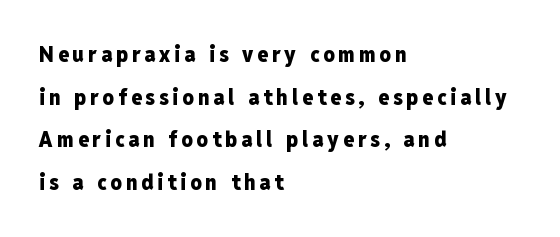
The image shows 22 px bold type, upright; set left-aligned, loose line spacing (1.94x), not underlined.
